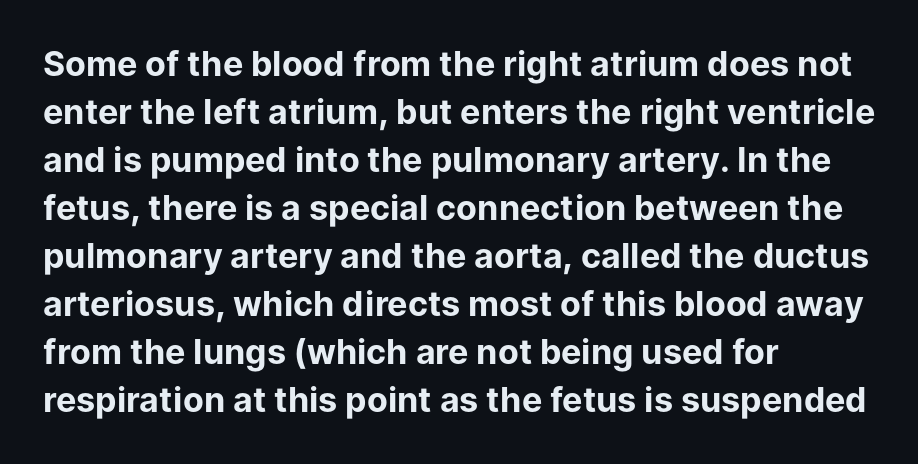
{"serif": "no", "italic": "no", "bold": "yes", "weight": "bold", "width": "normal", "stroke_contrast": "low", "x_height": "medium", "monospaced": "no", "underline": "no", "align": "left", "line_spacing": "normal", "line_spacing_ratio": 1.41, "letter_spacing": "normal", "letter_spacing_em": 0.0, "glyph_px": 34}
